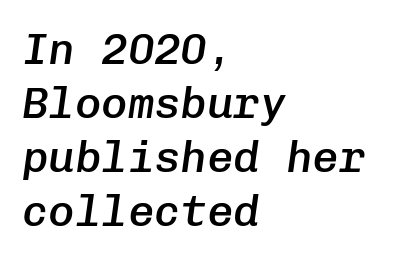
Standard letterfit; no display-style spreading of the glyphs. These lines are rendered in a fixed-pitch font. These lines were composed using italics. Stems and bowls a touch heavier than normal — semibold. Short and long lines alike share a common starting point at left. Quick note: underline off.
